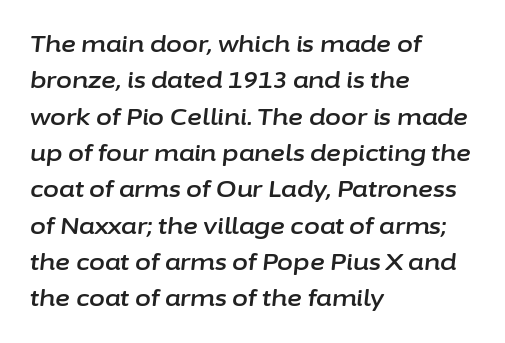
The image shows 23 px text type, italic (leaning right); set left-aligned, normal line spacing (1.58x), normal letter spacing, not underlined.
